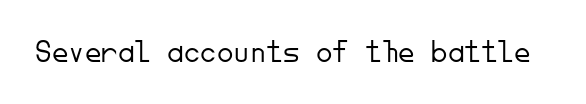
The image shows 33 px light sans-serif type, upright, monospaced; set normal letter spacing, not underlined; low stroke contrast and a small x-height.
